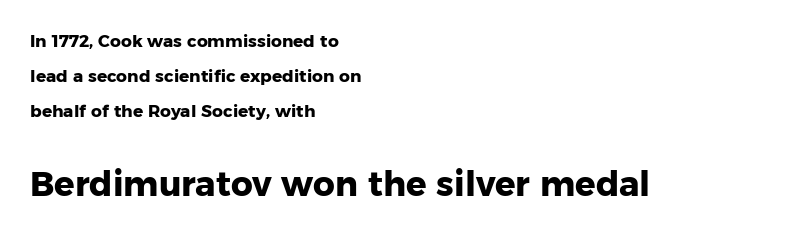
{"serif": "no", "italic": "no", "bold": "yes", "weight": "heavy", "width": "normal", "stroke_contrast": "low", "x_height": "medium", "monospaced": "no", "underline": "no", "align": "left", "line_spacing": "loose", "line_spacing_ratio": 2.07, "letter_spacing": "normal", "letter_spacing_em": 0.0, "larger_block": "second", "size_ratio": 2.0, "glyph_px": 34}
